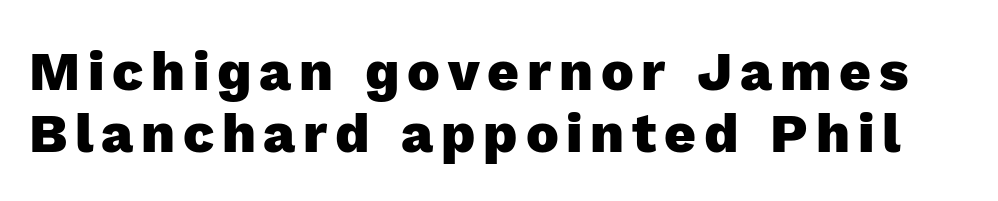
Character widths vary here, with narrow letters taking less room than wide ones. Baseline-to-baseline distance is barely more than the letter height. Look at the stroke-to-counter ratio: heavy, a bold. The face used here is a sans, in the tradition of grotesques and geometrics. Upright lettering throughout.
